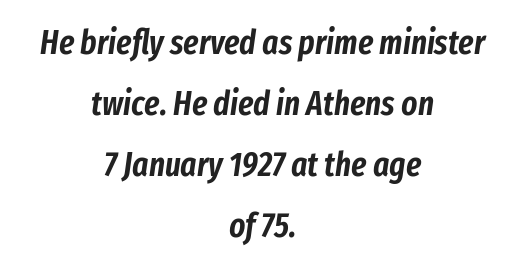
{"italic": "yes", "lean": "right", "slant_degrees": 8, "width": "condensed", "stroke_contrast": "low", "x_height": "medium", "monospaced": "no", "underline": "no", "align": "center", "line_spacing_ratio": 1.79, "letter_spacing": "normal", "letter_spacing_em": 0.0, "glyph_px": 34}
